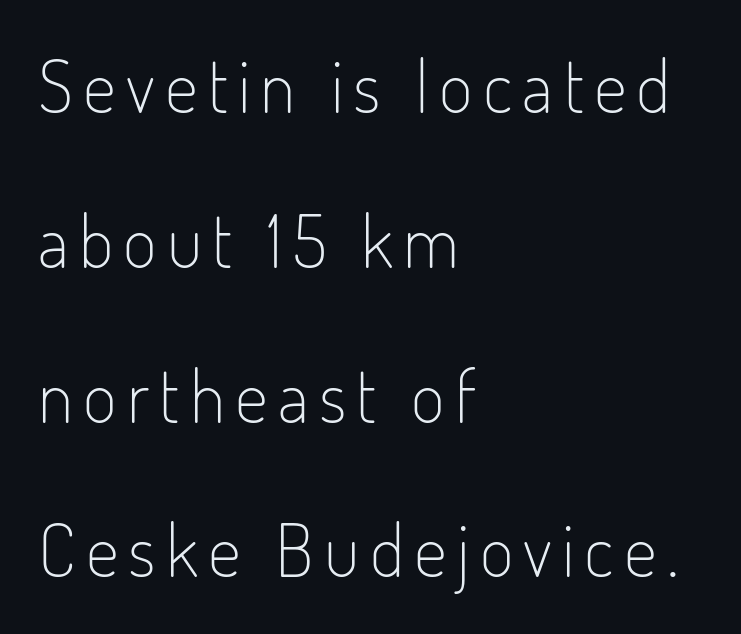
Q: Is the text bold? A: No.
Q: Is the text italic (slanted)? A: No, it is upright.
Q: Is the typeface a serif or a sans-serif typeface? A: Sans-serif.
Q: Is the text underlined? A: No.
Q: How is the paragraph aligned? A: Left-aligned.
Q: Is the spacing between lines tight, normal or loose? A: Loose.
Q: Width (condensed, normal, or wide)? A: Condensed.
Q: Stroke contrast? A: Low.
Q: x-height? A: Small.
Q: Monospaced? A: No.
